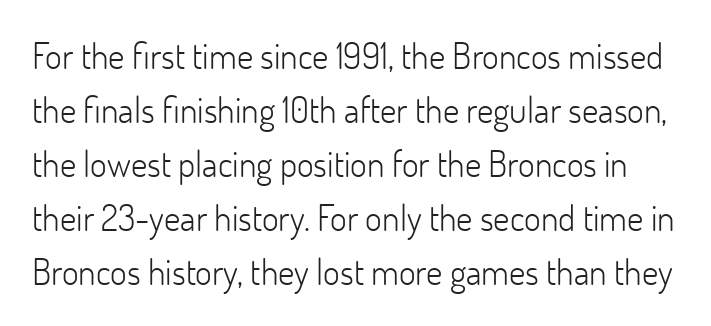
The image shows 36 px light sans-serif type, upright; set normal line spacing (1.5x), normal letter spacing, not underlined; low stroke contrast and a small x-height.
